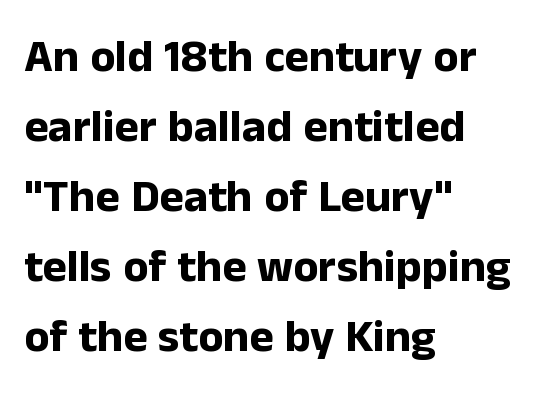
{"serif": "no", "italic": "no", "bold": "yes", "weight": "bold", "width": "normal", "stroke_contrast": "low", "x_height": "medium", "monospaced": "no", "underline": "no", "align": "left", "line_spacing": "normal", "line_spacing_ratio": 1.52, "letter_spacing": "normal", "letter_spacing_em": 0.0, "glyph_px": 46}
